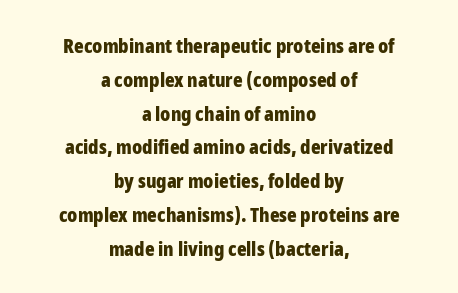
{"italic": "no", "bold": "yes", "underline": "no", "align": "center", "line_spacing": "normal", "line_spacing_ratio": 1.69, "letter_spacing": "normal", "letter_spacing_em": 0.0, "glyph_px": 20}
